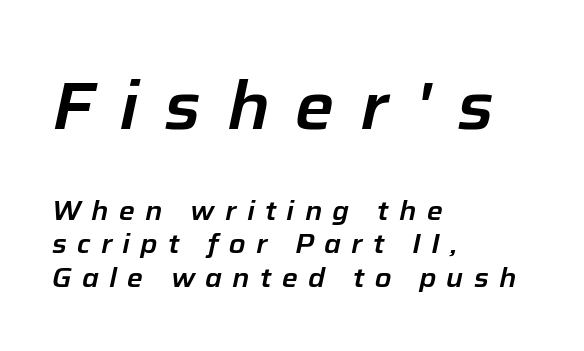
{"italic": "yes", "lean": "right", "slant_degrees": 12, "width": "normal", "stroke_contrast": "low", "x_height": "medium", "monospaced": "no", "underline": "no", "align": "left", "line_spacing_ratio": 1.24, "letter_spacing": "wide", "letter_spacing_em": 0.38, "larger_block": "first", "size_ratio": 2.48, "glyph_px": 67}
